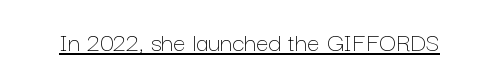
Q: Is the text bold? A: No.
Q: Is the text italic (slanted)? A: No, it is upright.
Q: Is the text underlined? A: Yes.
Q: Is the spacing between letters normal or unusually wide? A: Normal.
Q: Width (condensed, normal, or wide)? A: Normal.
Q: Stroke contrast? A: Low.
Q: x-height? A: Medium.
Q: Monospaced? A: No.
